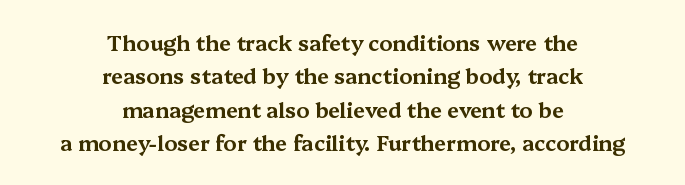
Upright lettering throughout. Plain, unruled lines of type. The whitespace from short lines is split evenly between both sides. The rows are spaced the way most documents space them.
